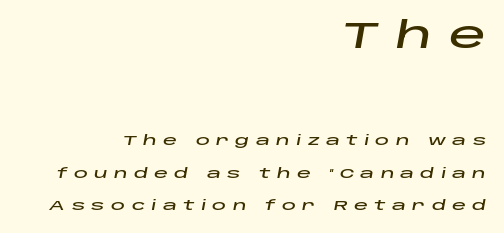
{"italic": "yes", "lean": "right", "slant_degrees": 10, "width": "wide", "stroke_contrast": "low", "x_height": "large", "monospaced": "no", "underline": "no", "align": "right", "line_spacing": "loose", "line_spacing_ratio": 2.32, "letter_spacing": "wide", "letter_spacing_em": 0.45, "larger_block": "first", "size_ratio": 2.64, "glyph_px": 37}
